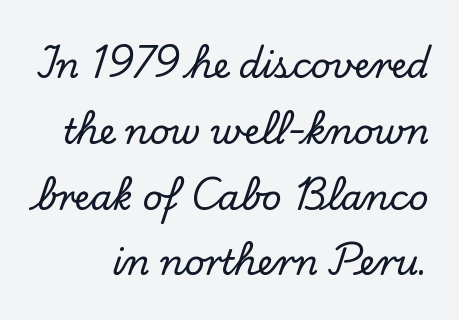
{"serif": "yes", "width": "normal", "stroke_contrast": "low", "x_height": "small", "monospaced": "no", "underline": "no", "line_spacing_ratio": 1.88, "letter_spacing": "normal", "letter_spacing_em": 0.0, "glyph_px": 35}
